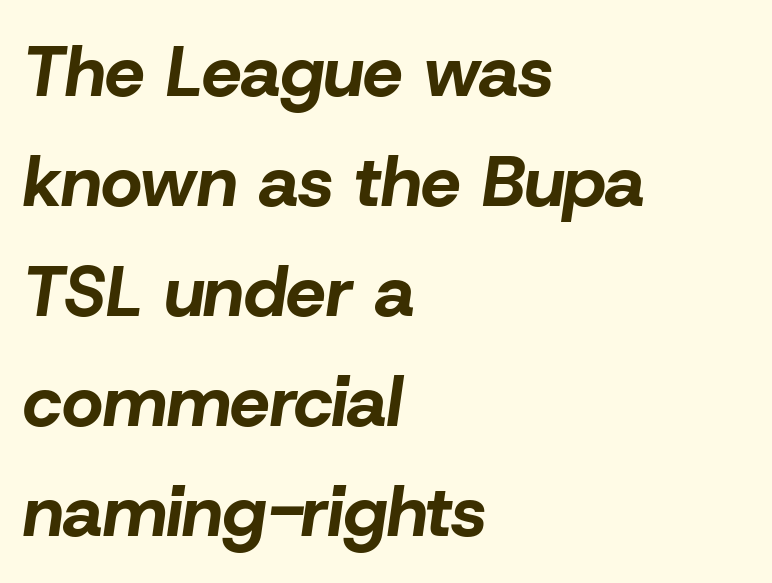
Chunky letters — that's bold for sure. A bare baseline throughout the passage. This block has exactly the height ordinary leading produces. Do the characters align in a grid? No, the font is proportional.
